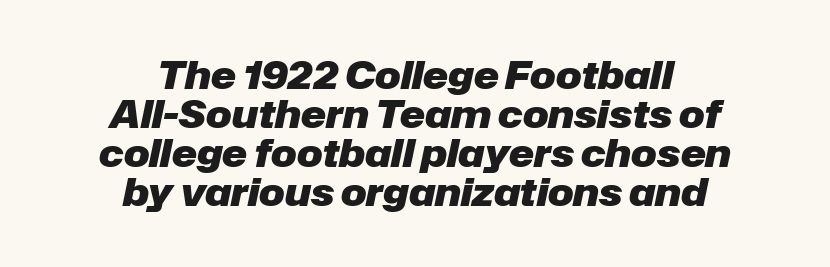
Descenders are the only things crossing below the line. Look at the stroke-to-counter ratio: heavy, a bold. The rendering uses a small line-height, squeezing the rows. Letter spacing: default. Alignment: centered.
